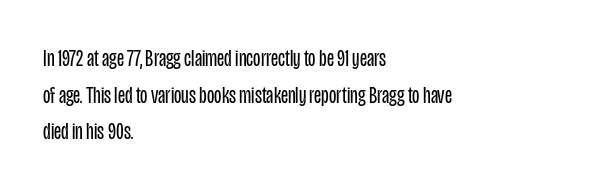
The image shows 24 px text type, upright; set left-aligned, normal line spacing (1.53x), normal letter spacing, not underlined.
